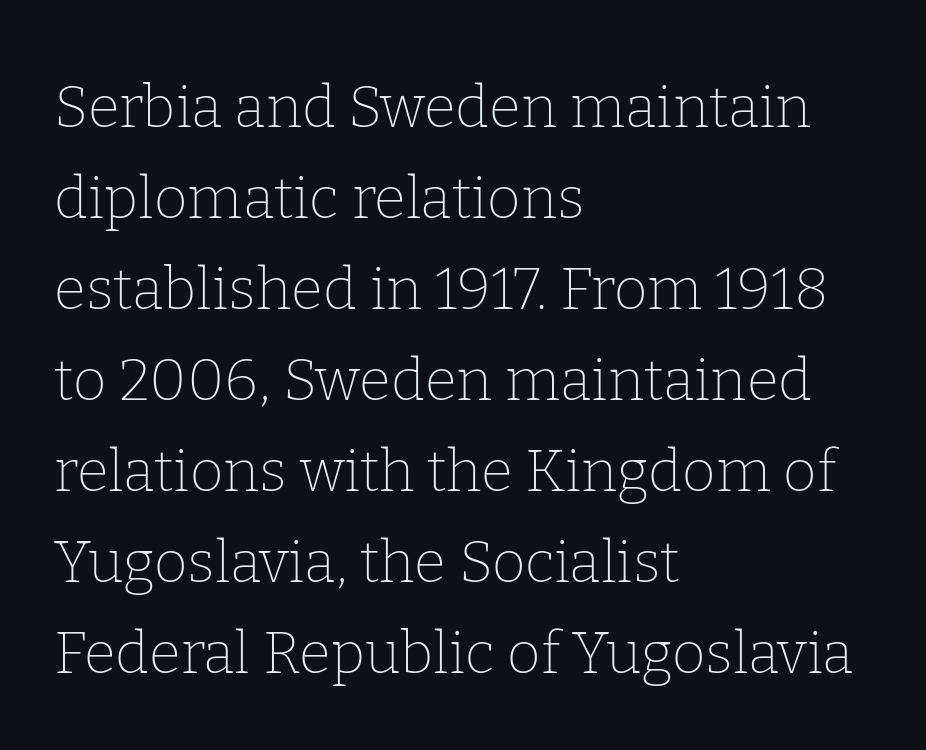
{"serif": "yes", "italic": "no", "bold": "no", "weight": "thin", "width": "normal", "stroke_contrast": "low", "x_height": "medium", "monospaced": "no", "underline": "no", "align": "left", "line_spacing": "normal", "line_spacing_ratio": 1.57, "letter_spacing": "normal", "letter_spacing_em": 0.0, "glyph_px": 58}
